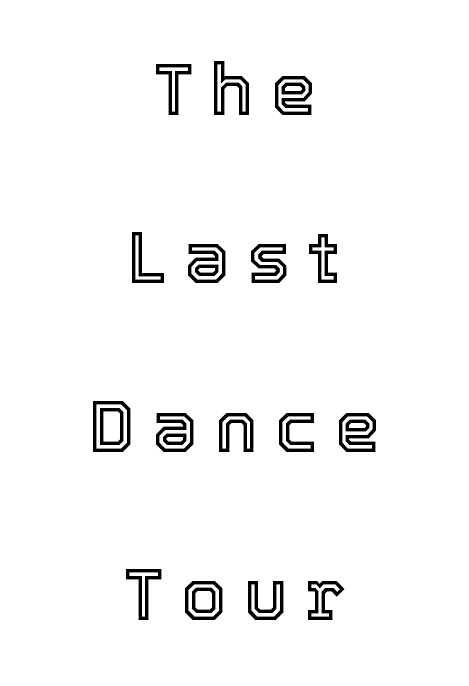
{"italic": "no", "width": "normal", "x_height": "medium", "monospaced": "no", "underline": "no", "align": "center", "line_spacing": "loose", "line_spacing_ratio": 2.34, "letter_spacing": "wide", "letter_spacing_em": 0.24, "glyph_px": 72}
